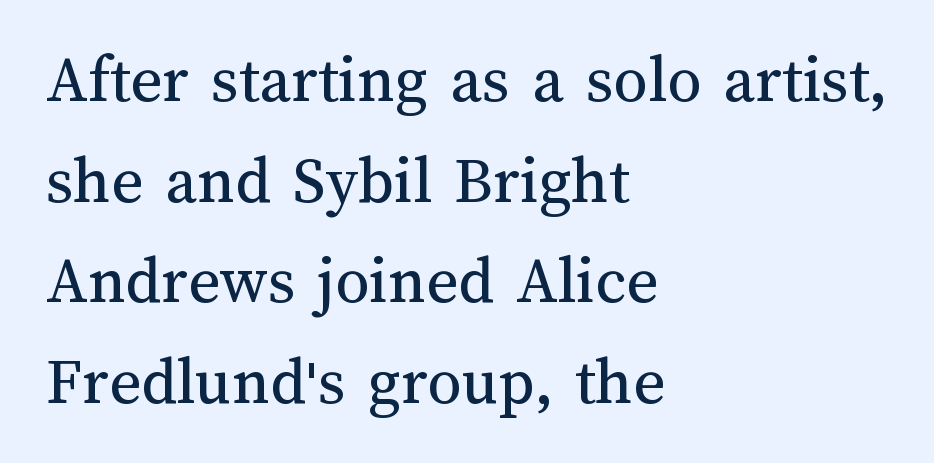
{"italic": "no", "bold": "no", "weight": "regular", "width": "normal", "stroke_contrast": "medium", "x_height": "medium", "monospaced": "no", "underline": "no", "align": "left", "line_spacing": "normal", "line_spacing_ratio": 1.48, "letter_spacing": "normal", "letter_spacing_em": 0.0, "glyph_px": 68}
